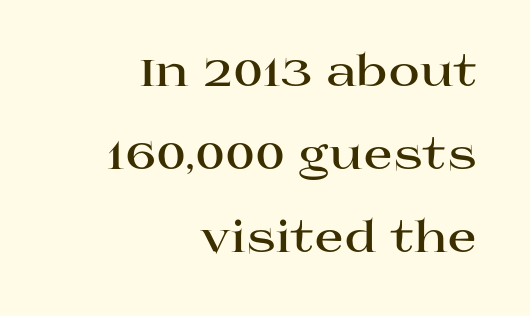
{"serif": "yes", "italic": "no", "bold": "yes", "weight": "bold", "width": "wide", "stroke_contrast": "high", "x_height": "large", "monospaced": "no", "underline": "no", "align": "right", "line_spacing": "loose", "line_spacing_ratio": 1.93, "letter_spacing": "normal", "letter_spacing_em": 0.0, "glyph_px": 43}
